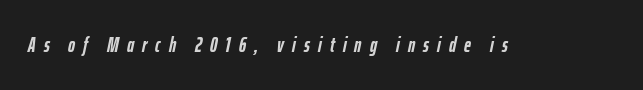
Q: Is the text bold? A: Yes.
Q: Is the text italic (slanted)? A: Yes, it leans right by about 12 degrees.
Q: Is the text underlined? A: No.
Q: Is the spacing between letters normal or unusually wide? A: Unusually wide.
